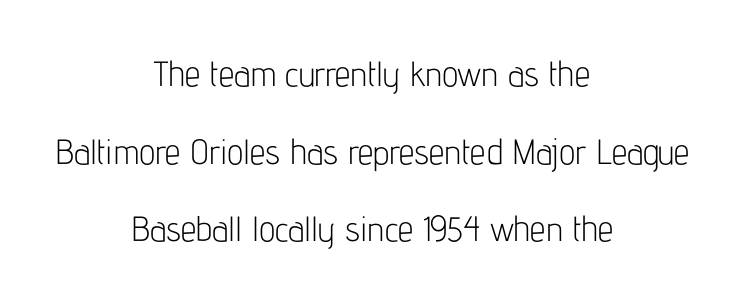
Regarding leading, the lines here are spaced well apart. Varying glyph widths throughout — classic text-font behaviour. Does the lettering tilt? It doesn't — this is upright. A student would call this center alignment; a typographer would say set centered. Weight: not bold — regular or lighter.
